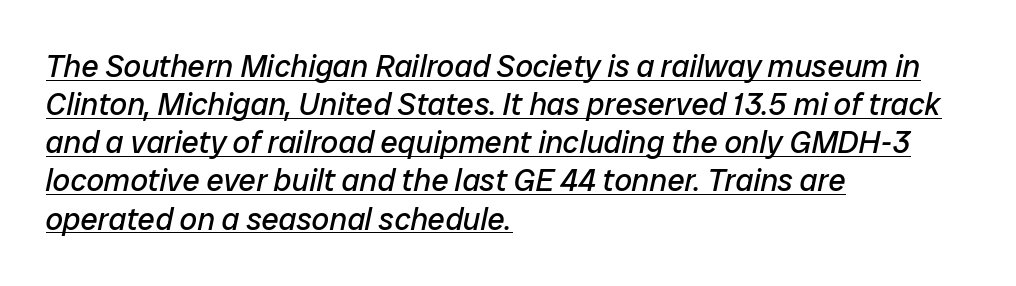
The image shows 31 px regular-weight type, italic (leaning right); set left-aligned, line spacing 1.23x, normal letter spacing, underlined; low stroke contrast and a medium x-height.
